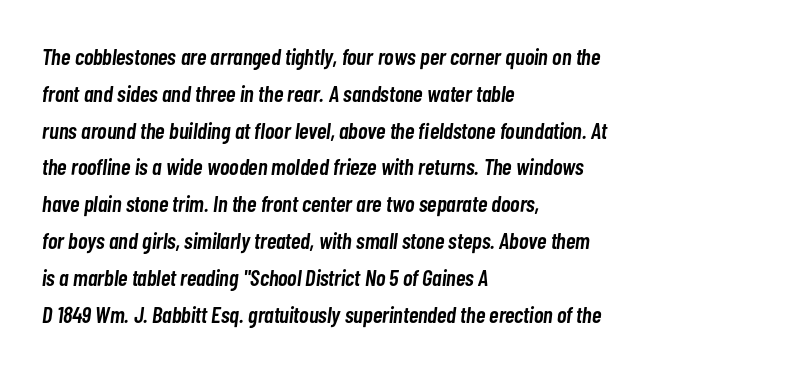
{"italic": "yes", "lean": "right", "slant_degrees": 7, "bold": "semi", "underline": "no", "align": "left", "line_spacing": "normal", "line_spacing_ratio": 1.6, "letter_spacing": "normal", "letter_spacing_em": 0.0, "glyph_px": 23}
